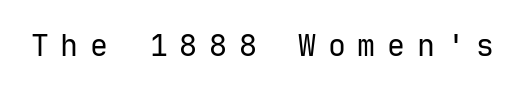
Ascenders rise straight up at ninety degrees. There is plenty of visible air inserted between adjacent glyphs. The letters march in equal steps, a hallmark of fixed-pitch type. The cut favours lightness, reaching ordinary text weight at its darkest.
